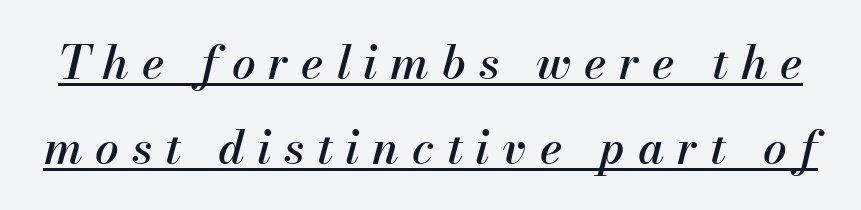
Q: Is the text italic (slanted)? A: Yes, it leans right by about 13 degrees.
Q: Is the text underlined? A: Yes.
Q: Is the spacing between letters normal or unusually wide? A: Unusually wide.
Q: Width (condensed, normal, or wide)? A: Normal.
Q: Stroke contrast? A: Medium.
Q: x-height? A: Small.
Q: Monospaced? A: No.
